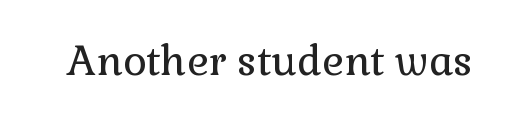
The image shows 41 px regular-weight serif type, upright; set normal letter spacing, not underlined; a medium x-height.
